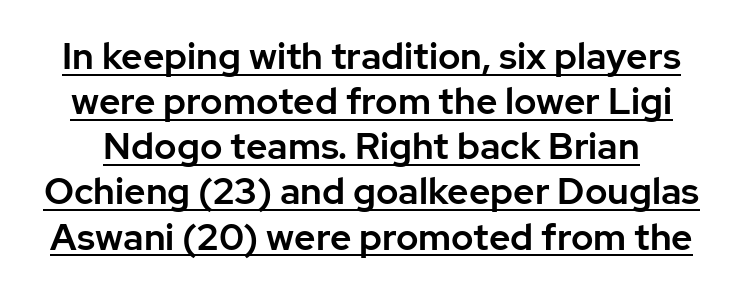
The image shows 37 px sans-serif type, upright; set line spacing 1.22x, normal letter spacing, underlined; low stroke contrast and a medium x-height.
